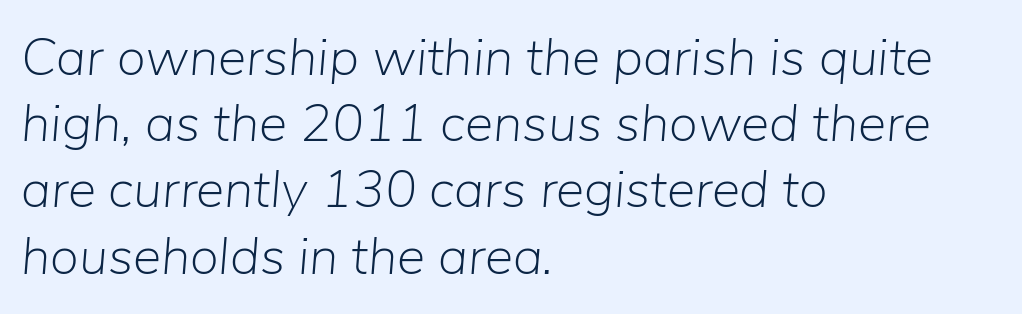
{"italic": "yes", "lean": "right", "slant_degrees": 5, "bold": "no", "weight": "light", "width": "normal", "stroke_contrast": "low", "x_height": "medium", "monospaced": "no", "underline": "no", "align": "left", "line_spacing": "normal", "line_spacing_ratio": 1.25, "letter_spacing": "normal", "letter_spacing_em": 0.0, "glyph_px": 53}
